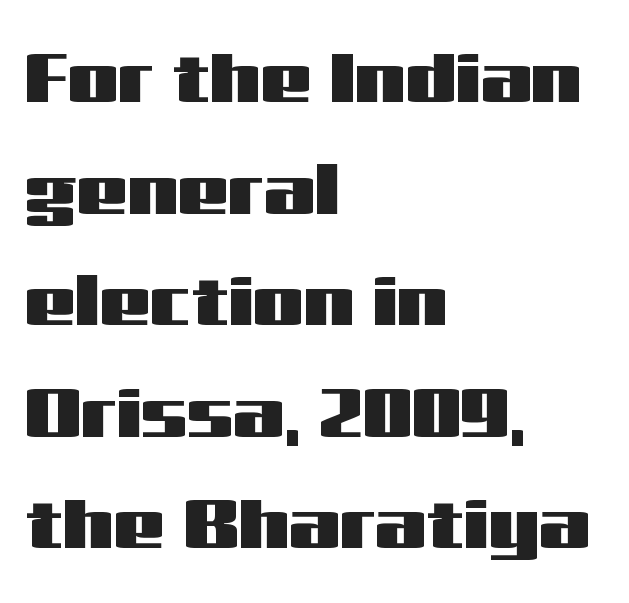
Interline gaps are of average width in this sample. Rule under the text: the space is simply empty. Does extra space separate the letters? No, they use regular spacing. Spacing verdict: proportional, widths tailored to each character. Check where the strokes stop: nothing finishes them off — pure sans.
